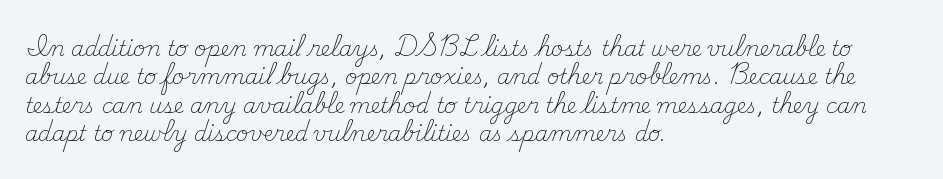
Q: Is the text bold? A: No.
Q: Is the text italic (slanted)? A: Yes.
Q: Is the text underlined? A: No.
Q: How is the paragraph aligned? A: Left-aligned.
Q: Is the spacing between letters normal or unusually wide? A: Normal.
Q: Is the spacing between lines tight, normal or loose? A: Normal.
